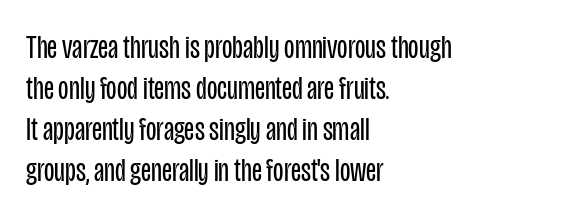
In terms of letterspacing, this is plain default setting. Clear beneath every line of the passage. This sample is left-justified, so line endings fall wherever the words run out. Varying glyph widths throughout — classic text-font behaviour. Bold? No — there's no thickening of the strokes.
